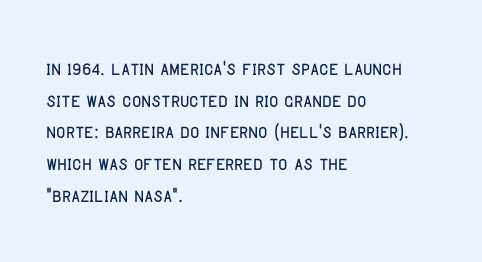
Q: Is the text italic (slanted)? A: No, it is upright.
Q: Is the text underlined? A: No.
Q: How is the paragraph aligned? A: Left-aligned.
Q: Is the spacing between letters normal or unusually wide? A: Normal.
Q: Is the spacing between lines tight, normal or loose? A: Normal.
